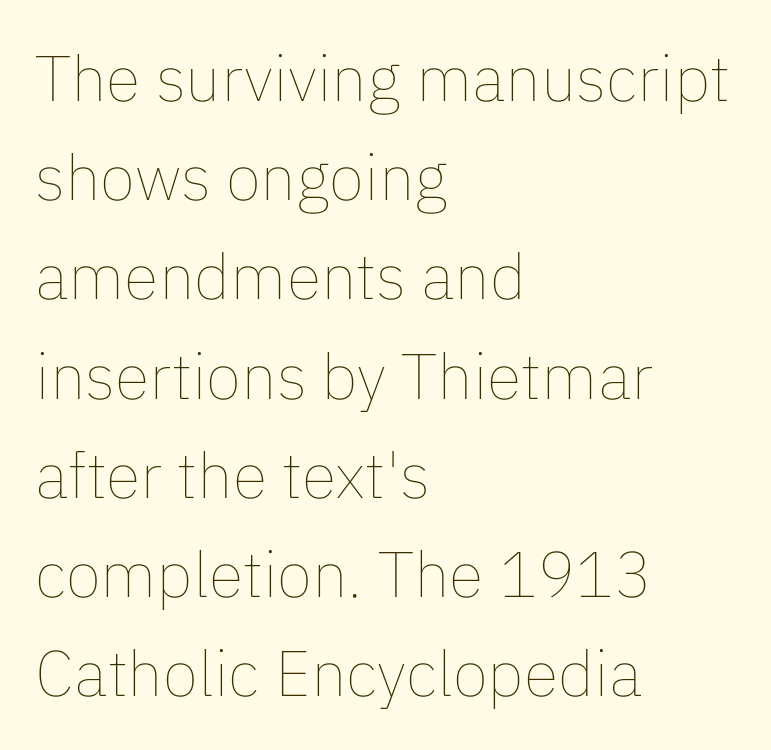
Q: Is the text bold? A: No.
Q: Is the text italic (slanted)? A: No, it is upright.
Q: Is the text underlined? A: No.
Q: How is the paragraph aligned? A: Left-aligned.
Q: Is the spacing between letters normal or unusually wide? A: Normal.
Q: Is the spacing between lines tight, normal or loose? A: Normal.
Q: Width (condensed, normal, or wide)? A: Normal.
Q: Stroke contrast? A: Low.
Q: x-height? A: Medium.
Q: Monospaced? A: No.
